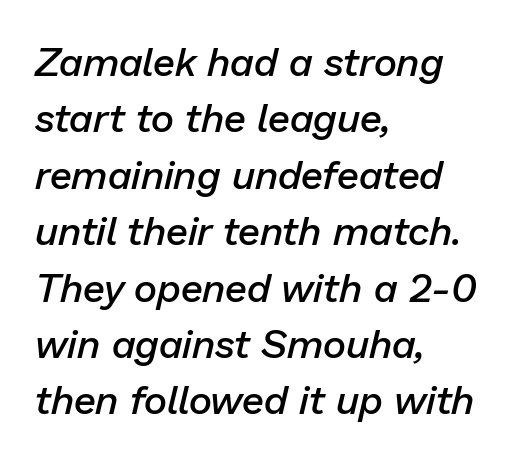
Q: Is the text bold? A: Semi-bold.
Q: Is the text italic (slanted)? A: Yes, it leans right by about 13 degrees.
Q: Is the text underlined? A: No.
Q: How is the paragraph aligned? A: Left-aligned.
Q: Is the spacing between letters normal or unusually wide? A: Normal.
Q: Is the spacing between lines tight, normal or loose? A: Normal.
Q: Width (condensed, normal, or wide)? A: Normal.
Q: Stroke contrast? A: Low.
Q: x-height? A: Medium.
Q: Monospaced? A: No.
